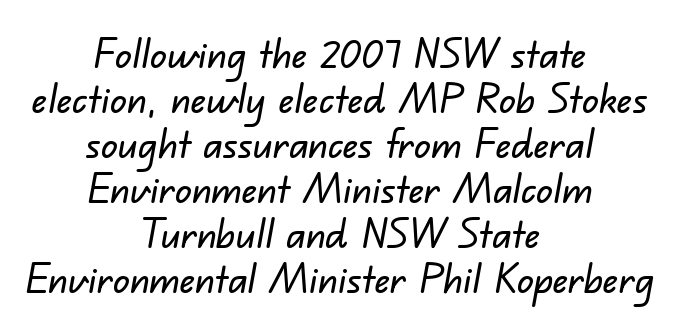
Classification — sans serif. The space between consecutive lines is stingy. The letters advance in unequal steps, a hallmark of proportional type. Nobody touched the tracking dial on this one. The rendering positions every line midway between the sides.
